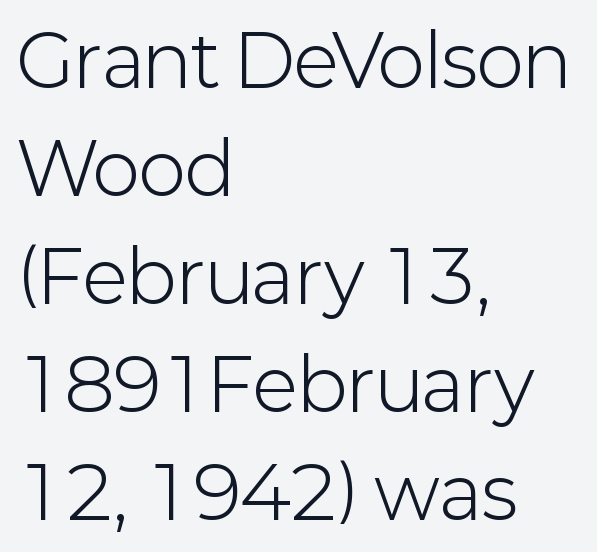
The image shows 72 px light sans-serif type, upright; set left-aligned, normal line spacing (1.5x), normal letter spacing, not underlined; low stroke contrast and a medium x-height.
